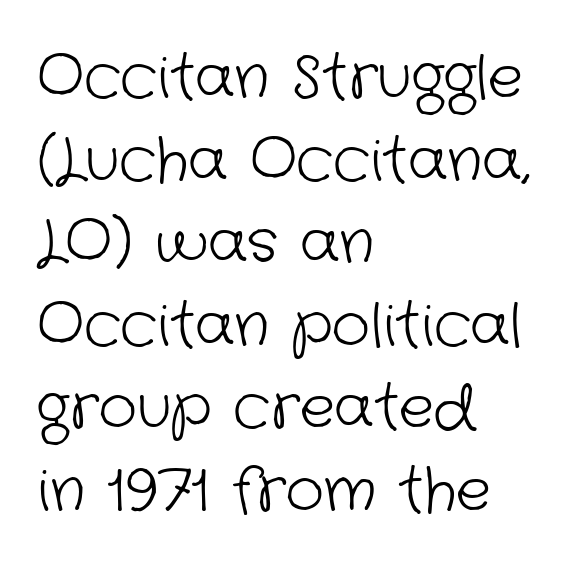
The image shows 59 px light sans-serif type; set left-aligned, normal line spacing (1.4x), normal letter spacing, not underlined; low stroke contrast and a medium x-height.
